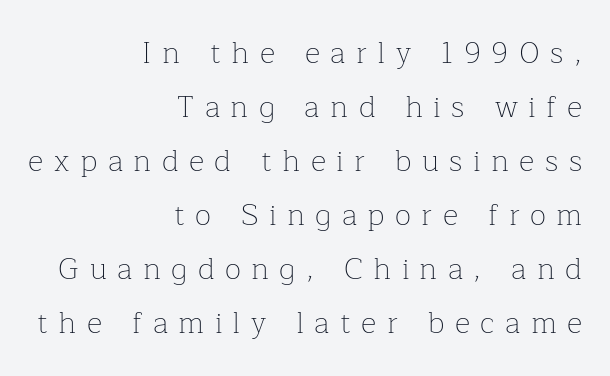
{"serif": "yes", "italic": "no", "bold": "no", "weight": "thin", "width": "normal", "stroke_contrast": "low", "x_height": "medium", "monospaced": "no", "underline": "no", "align": "right", "line_spacing_ratio": 1.8, "letter_spacing": "wide", "letter_spacing_em": 0.35, "glyph_px": 30}
